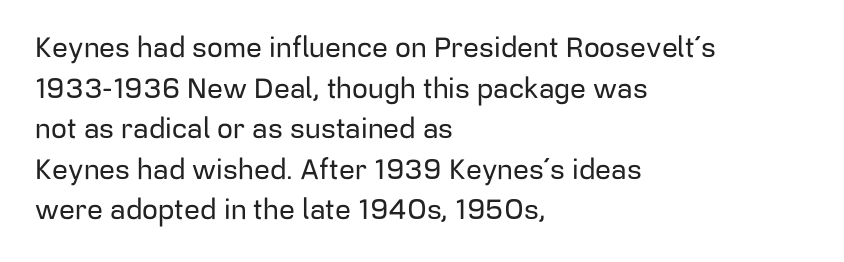
{"serif": "no", "italic": "no", "width": "normal", "stroke_contrast": "low", "x_height": "medium", "monospaced": "no", "underline": "no", "align": "left", "line_spacing": "normal", "line_spacing_ratio": 1.45, "letter_spacing": "normal", "letter_spacing_em": 0.0, "glyph_px": 28}
